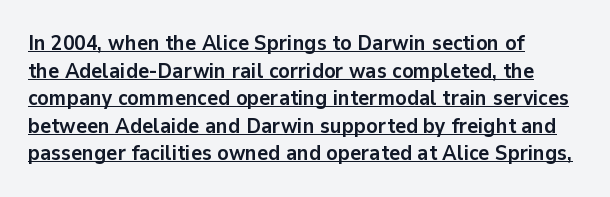
If you drew a line through each stem, it would be perfectly vertical. The specimen includes a rule beneath the text block's lines. Thick stems and heavy bowls — unmistakably bold. Typeset ragged right — the left edge is the straight one. The lines sit at an ordinary, default distance from one another. A typesetter would call this zero additional tracking.
